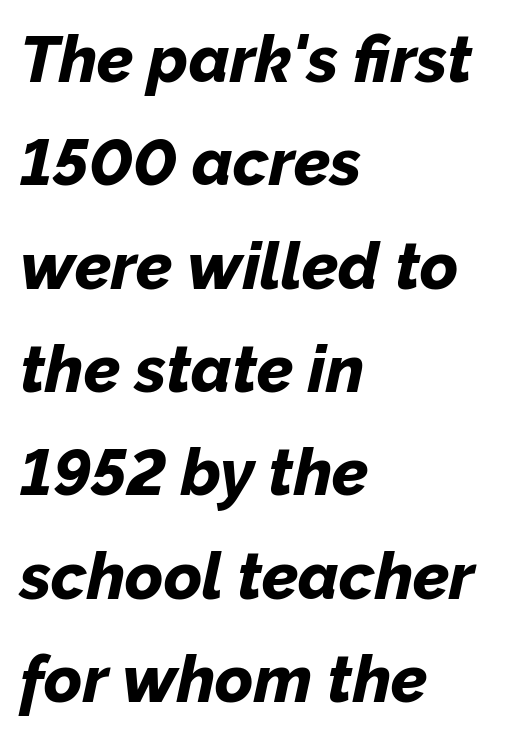
The image shows 65 px bold type, italic (leaning right); set left-aligned, normal line spacing (1.59x), normal letter spacing, not underlined; low stroke contrast and a medium x-height.
